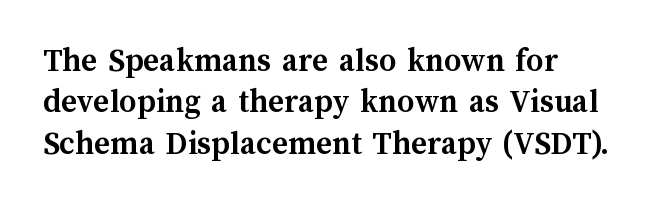
Q: Is the text bold? A: Yes.
Q: Is the text italic (slanted)? A: No, it is upright.
Q: Is the text underlined? A: No.
Q: Is the spacing between letters normal or unusually wide? A: Normal.
Q: Width (condensed, normal, or wide)? A: Normal.
Q: Stroke contrast? A: Medium.
Q: x-height? A: Medium.
Q: Monospaced? A: No.
